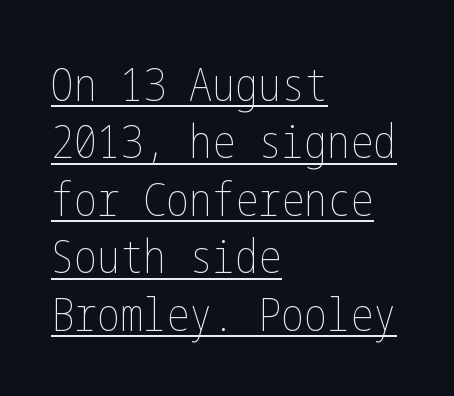
There is no visible air inserted between adjacent glyphs. On a weight scale, this lands at 450 or below. The block of text has a typical density, with ordinary space between rows. Rendered with straight, roman letterforms.
